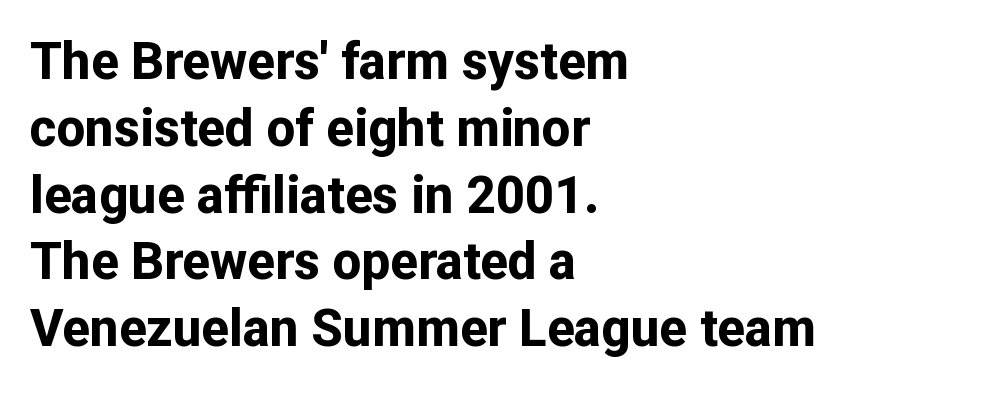
The passage shown is typeset with a sans-serif family. Note the varied advance widths — an 'i' is clearly narrower than an 'm'. One-word summary of the alignment: left. Nobody drew a line under any word here.
